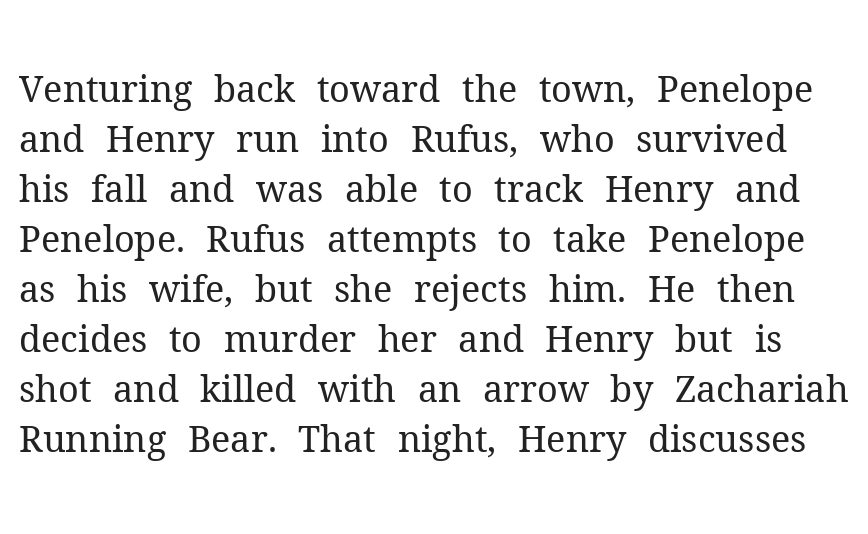
Q: Is the text bold? A: No.
Q: Is the text italic (slanted)? A: No, it is upright.
Q: Is the typeface a serif or a sans-serif typeface? A: Serif.
Q: Is the text underlined? A: No.
Q: Is the spacing between letters normal or unusually wide? A: Normal.
Q: Is the spacing between lines tight, normal or loose? A: Normal.
Q: Width (condensed, normal, or wide)? A: Normal.
Q: Stroke contrast? A: Medium.
Q: x-height? A: Medium.
Q: Monospaced? A: No.
